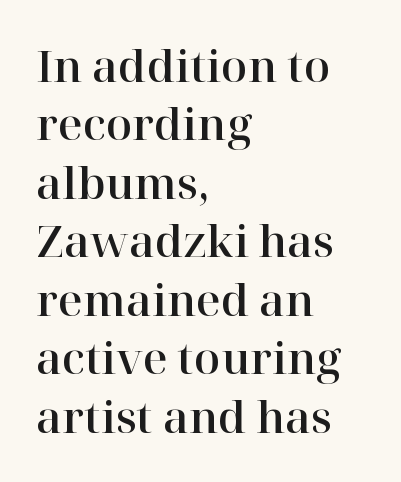
I'd call this a serif setting — the letters wear small feet. Is this a fixed-width face? No — the glyphs have proportional, varying widths. Compared with typical body copy, the letter spacing here is the same. The space between consecutive lines is moderate. Nobody drew a line under any word here. The rag falls on the right side of this text block.
